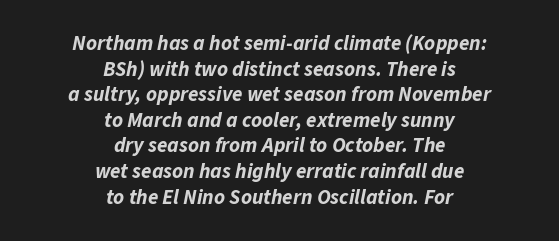
The image shows 21 px bold type, italic (leaning right); set centered, line spacing 1.22x, normal letter spacing, not underlined.
